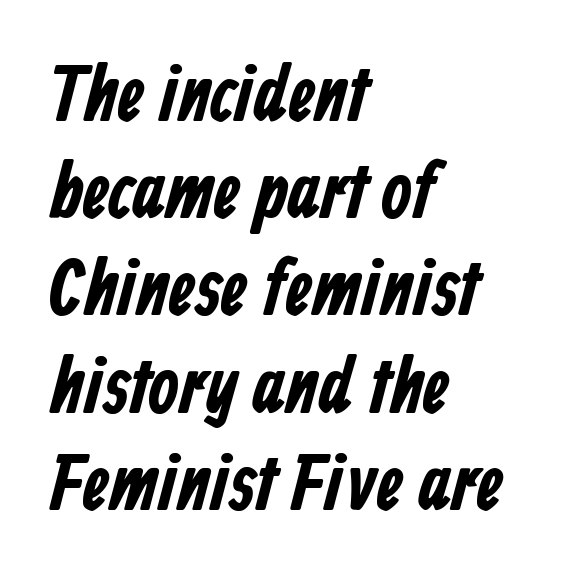
Q: Is the text bold? A: Yes.
Q: Is the typeface a serif or a sans-serif typeface? A: Sans-serif.
Q: Is the text underlined? A: No.
Q: How is the paragraph aligned? A: Left-aligned.
Q: Is the spacing between letters normal or unusually wide? A: Normal.
Q: Width (condensed, normal, or wide)? A: Condensed.
Q: Stroke contrast? A: Low.
Q: x-height? A: Medium.
Q: Monospaced? A: No.
